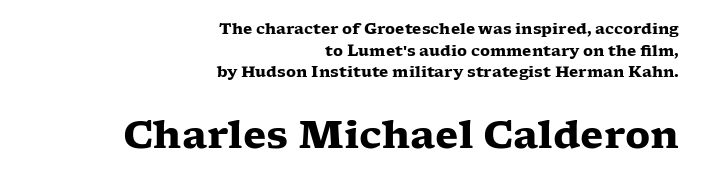
{"serif": "yes", "italic": "no", "bold": "yes", "weight": "heavy", "width": "wide", "stroke_contrast": "low", "x_height": "medium", "monospaced": "no", "underline": "no", "align": "right", "line_spacing": "normal", "line_spacing_ratio": 1.45, "letter_spacing": "normal", "letter_spacing_em": 0.0, "larger_block": "second", "size_ratio": 2.53, "glyph_px": 38}
